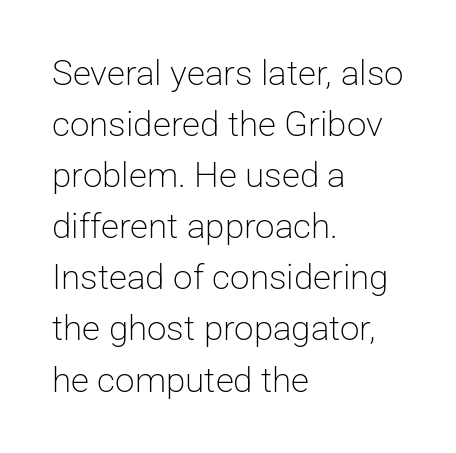
{"serif": "no", "italic": "no", "bold": "no", "weight": "light", "width": "normal", "stroke_contrast": "low", "x_height": "medium", "monospaced": "no", "underline": "no", "align": "left", "line_spacing": "normal", "line_spacing_ratio": 1.46, "letter_spacing": "normal", "letter_spacing_em": 0.0, "glyph_px": 35}
